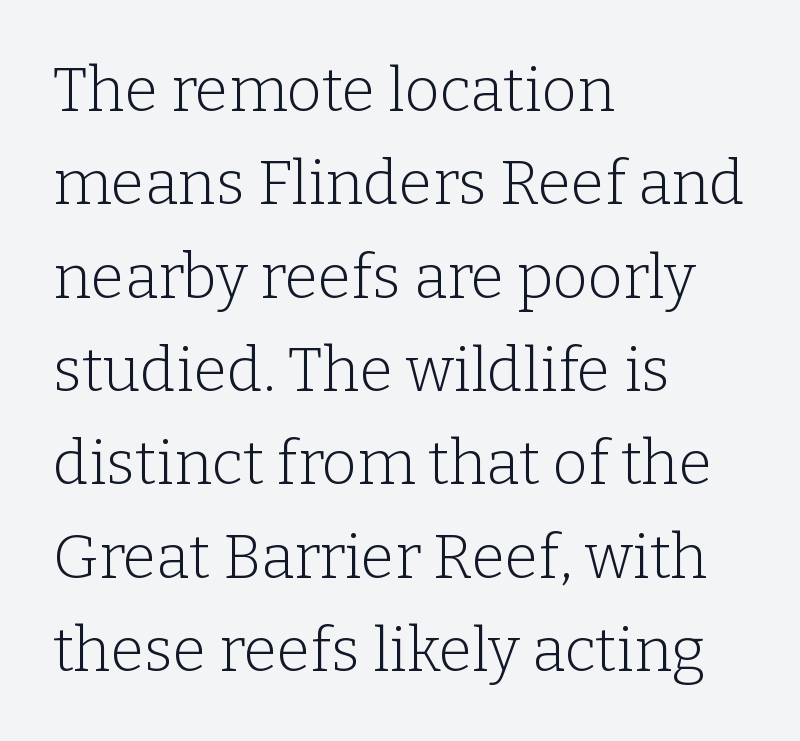
The image shows 61 px light serif type, upright; set left-aligned, normal line spacing (1.53x), normal letter spacing, not underlined; low stroke contrast and a medium x-height.
